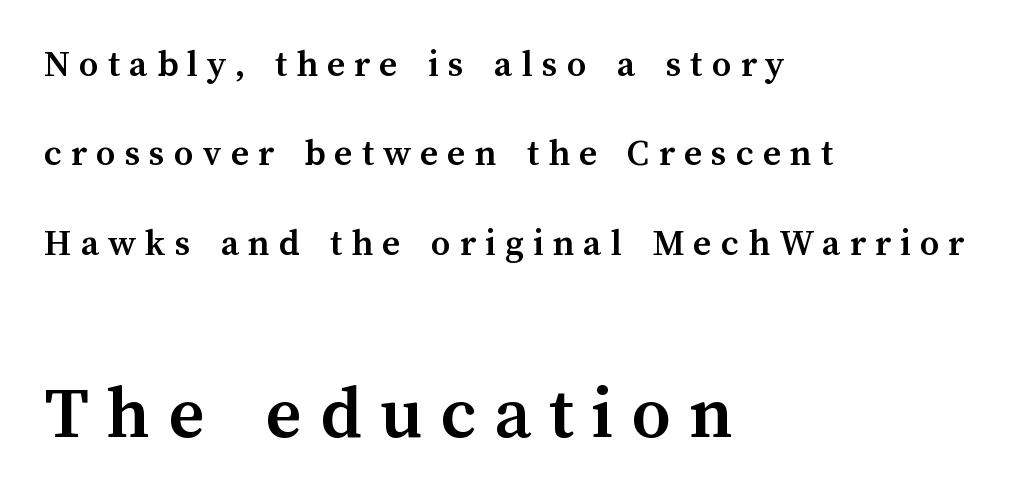
The image shows 78 px semibold type, upright; set left-aligned, loose line spacing (2.29x), unusually wide letter spacing (+0.23 em), not underlined; the second (bottom) block is 2.0x larger; medium stroke contrast and a medium x-height.
